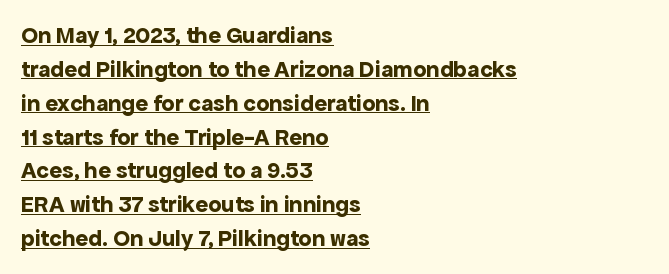
Q: Is the text bold? A: Yes.
Q: Is the text italic (slanted)? A: No, it is upright.
Q: Is the text underlined? A: Yes.
Q: How is the paragraph aligned? A: Left-aligned.
Q: Is the spacing between letters normal or unusually wide? A: Normal.
Q: Is the spacing between lines tight, normal or loose? A: Normal.
